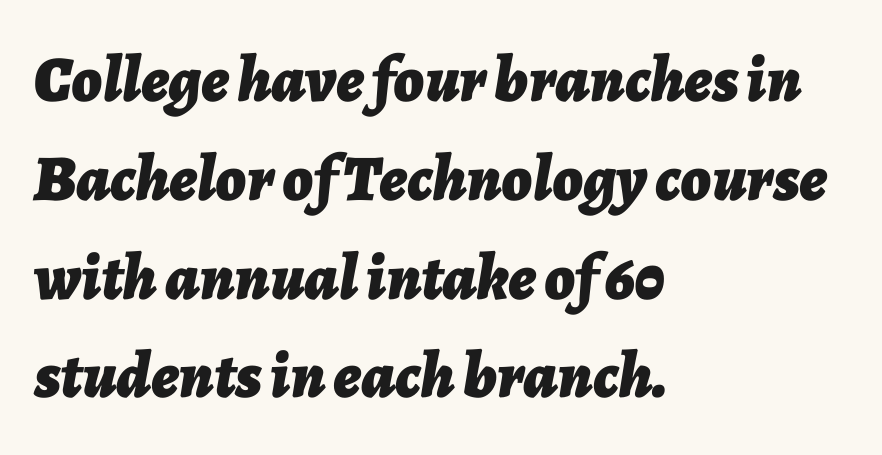
The lettering tilts uniformly, giving the passage an italic look. Compared with typical paragraphs, the rows here are spaced about the same. Each row of text sits above clean, open space. The passage shown has conventional tracking throughout. Looks like regular typesetting: each glyph gets only the width it needs. Layout note: lines flush left.
